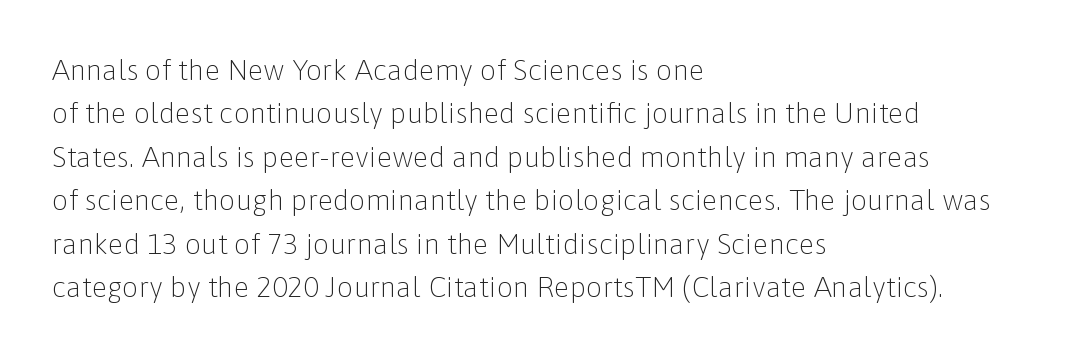
{"serif": "no", "italic": "no", "bold": "no", "weight": "light", "width": "normal", "stroke_contrast": "low", "x_height": "medium", "monospaced": "no", "underline": "no", "align": "left", "line_spacing": "normal", "line_spacing_ratio": 1.5, "letter_spacing": "normal", "letter_spacing_em": 0.0, "glyph_px": 29}
